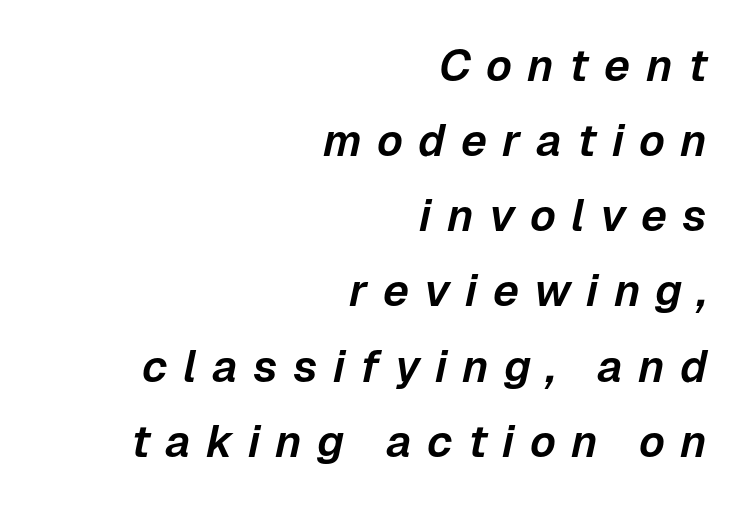
The specimen omits any rule beneath the text block's lines. Casual observation: everything's shoved over to the right. Horizontal bands of white between lines are of average thickness. The tracking jumps out immediately: characters are airy and widely separated. Style check: oblique.
